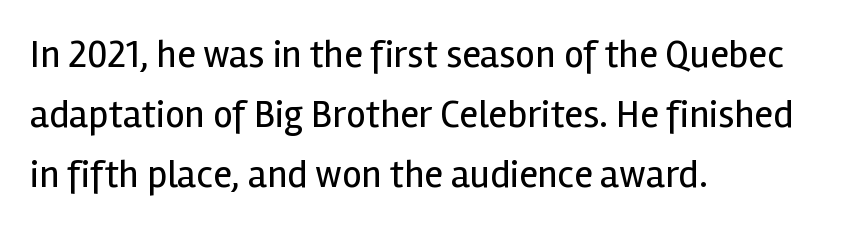
{"serif": "no", "italic": "no", "bold": "no", "weight": "regular", "width": "normal", "x_height": "medium", "monospaced": "no", "underline": "no", "align": "left", "line_spacing": "normal", "line_spacing_ratio": 1.54, "letter_spacing": "normal", "letter_spacing_em": 0.0, "glyph_px": 39}
